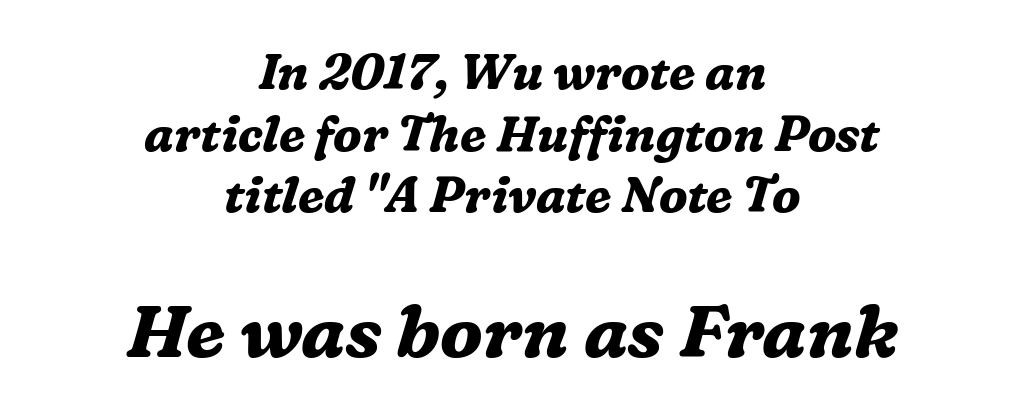
The image shows 73 px bold serif type, italic (leaning right); set centered, normal line spacing (1.26x), normal letter spacing, not underlined; the second (bottom) block is 1.49x larger; medium stroke contrast and a medium x-height.
